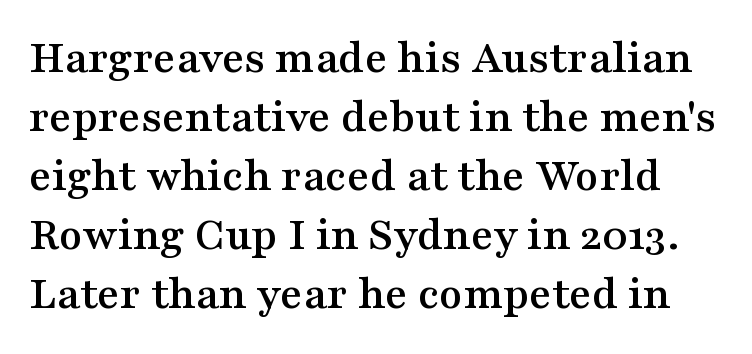
The image shows 48 px wide serif type, upright; set line spacing 1.23x, normal letter spacing, not underlined; medium stroke contrast and a medium x-height.
